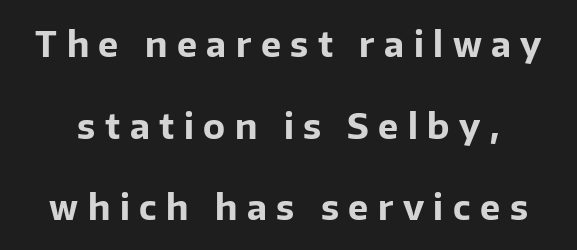
These lines are composed in type without serifs. Descenders hang freely into open space. Plenty of ink on the page — the face is bold. You could not count columns in this text — the font is proportionally spaced.
